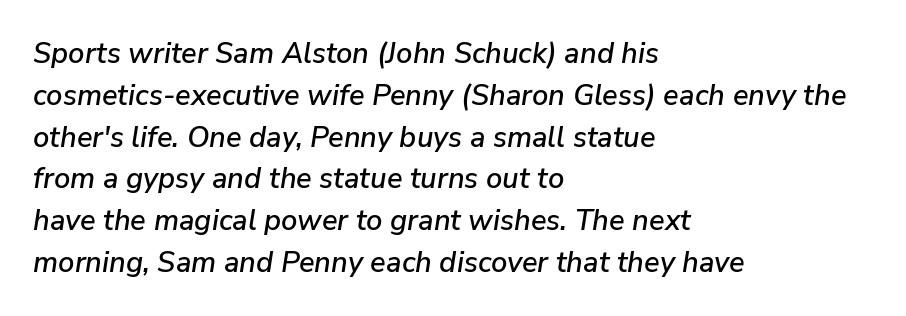
{"italic": "yes", "lean": "right", "slant_degrees": 9, "width": "normal", "stroke_contrast": "low", "x_height": "medium", "monospaced": "no", "underline": "no", "align": "left", "line_spacing": "normal", "line_spacing_ratio": 1.44, "letter_spacing": "normal", "letter_spacing_em": 0.0, "glyph_px": 29}
